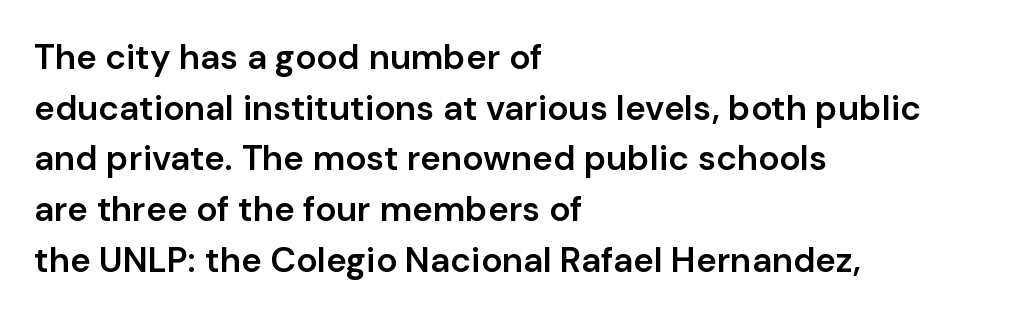
Q: Is the text bold? A: Semi-bold.
Q: Is the text italic (slanted)? A: No, it is upright.
Q: Is the typeface a serif or a sans-serif typeface? A: Sans-serif.
Q: Is the text underlined? A: No.
Q: How is the paragraph aligned? A: Left-aligned.
Q: Is the spacing between letters normal or unusually wide? A: Normal.
Q: Is the spacing between lines tight, normal or loose? A: Normal.
Q: Width (condensed, normal, or wide)? A: Normal.
Q: Stroke contrast? A: Low.
Q: x-height? A: Medium.
Q: Monospaced? A: No.
